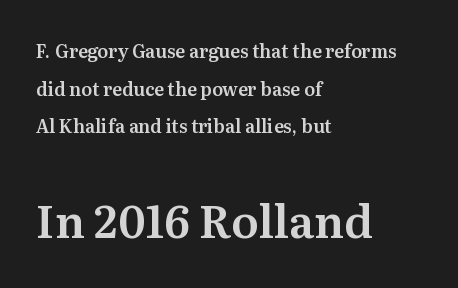
Are there feet on the stems? There are — it's a serif. Two sizes are in play, and the larger belongs to the second block. The string is rendered with underlining switched off. The text block is weighted toward the left margin, trailing off unevenly rightward.
